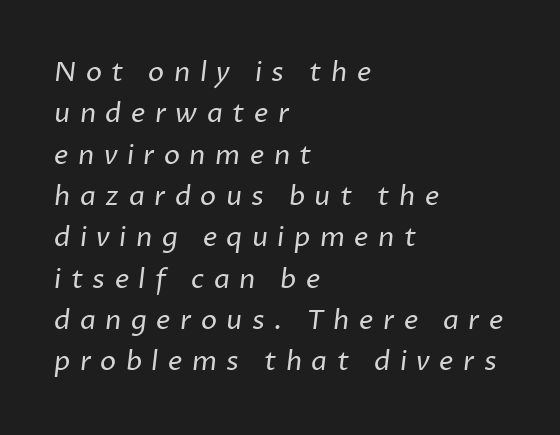
{"bold": "no", "underline": "no", "align": "left", "line_spacing": "normal", "line_spacing_ratio": 1.53, "letter_spacing": "wide", "letter_spacing_em": 0.35, "glyph_px": 27}
